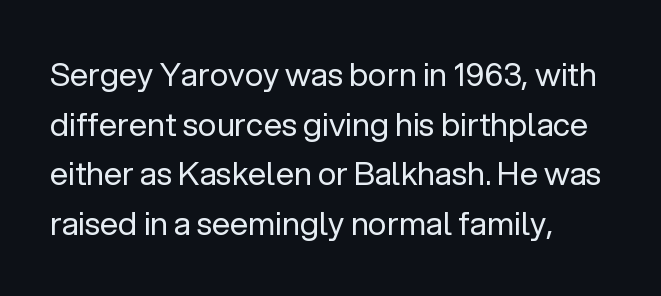
The image shows 32 px regular-weight sans-serif type, upright; set left-aligned, normal line spacing (1.55x), normal letter spacing, not underlined; low stroke contrast and a medium x-height.
